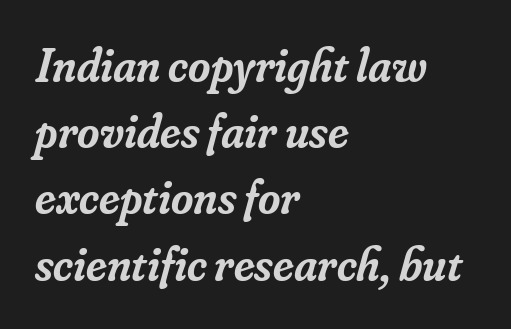
The image shows 48 px semibold serif type, italic (leaning right); set left-aligned, normal line spacing (1.38x), normal letter spacing, not underlined; low stroke contrast and a small x-height.
